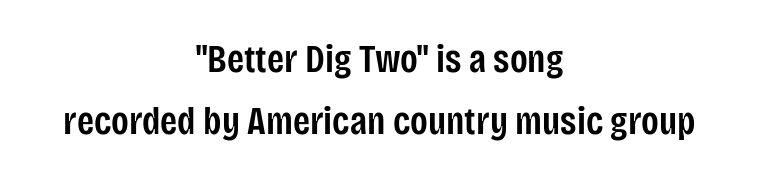
{"serif": "no", "italic": "no", "bold": "semi", "weight": "semibold", "width": "condensed", "stroke_contrast": "low", "x_height": "large", "monospaced": "no", "underline": "no", "align": "center", "line_spacing": "normal", "line_spacing_ratio": 1.6, "letter_spacing": "normal", "letter_spacing_em": 0.0, "glyph_px": 39}
